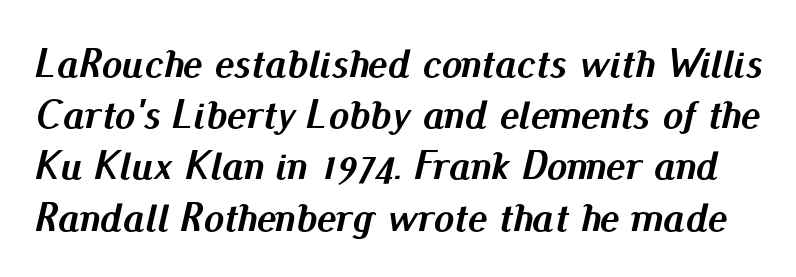
Q: Is the text bold? A: Yes.
Q: Is the text italic (slanted)? A: Yes, it leans right by about 13 degrees.
Q: Is the text underlined? A: No.
Q: Is the spacing between letters normal or unusually wide? A: Normal.
Q: Is the spacing between lines tight, normal or loose? A: Normal.
Q: Width (condensed, normal, or wide)? A: Normal.
Q: Stroke contrast? A: Medium.
Q: x-height? A: Small.
Q: Monospaced? A: No.
